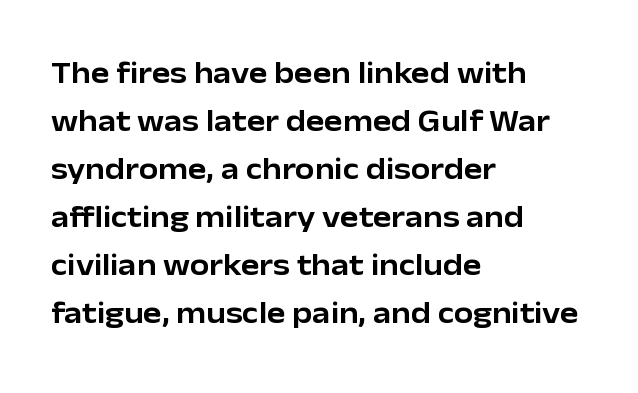
Q: Is the text italic (slanted)? A: No, it is upright.
Q: Is the typeface a serif or a sans-serif typeface? A: Sans-serif.
Q: Is the text underlined? A: No.
Q: How is the paragraph aligned? A: Left-aligned.
Q: Is the spacing between letters normal or unusually wide? A: Normal.
Q: Is the spacing between lines tight, normal or loose? A: Normal.
Q: Width (condensed, normal, or wide)? A: Normal.
Q: Stroke contrast? A: Low.
Q: x-height? A: Medium.
Q: Monospaced? A: No.
